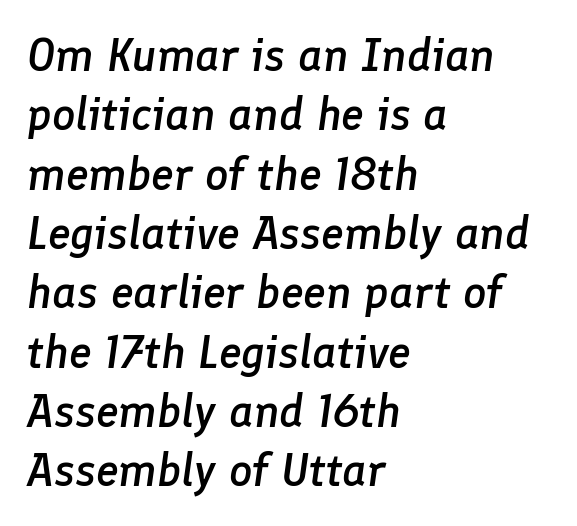
Q: Is the text bold? A: Semi-bold.
Q: Is the text italic (slanted)? A: Yes, it leans right by about 8 degrees.
Q: Is the text underlined? A: No.
Q: How is the paragraph aligned? A: Left-aligned.
Q: Is the spacing between letters normal or unusually wide? A: Normal.
Q: Is the spacing between lines tight, normal or loose? A: Normal.
Q: Width (condensed, normal, or wide)? A: Normal.
Q: Stroke contrast? A: Low.
Q: x-height? A: Medium.
Q: Monospaced? A: No.
